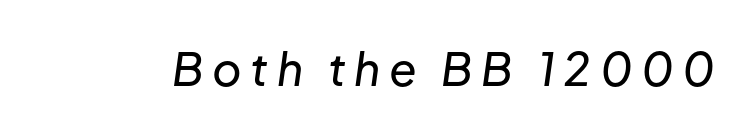
These lines were composed using italics. The passage shown is typed in a proportional face where columns would drift. Check the space under the baseline: it is left empty.
